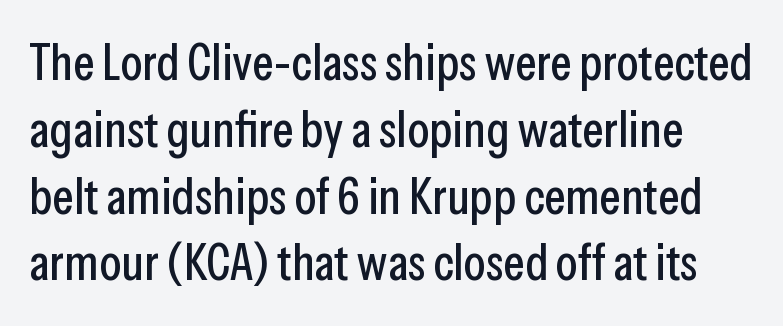
Type style note: lacks serifs. Each letter keeps its own natural width here, so spacing adapts to shape. This rendering leaves character spacing at its baseline value. Quick note: interline space is typical. Ascenders rise straight up at ninety degrees.
